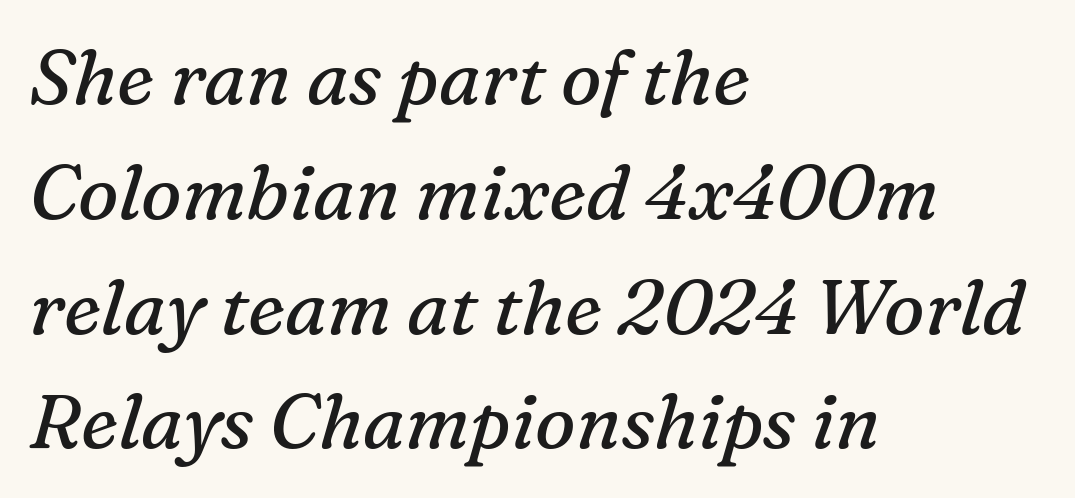
The image shows 76 px regular-weight serif type, italic (leaning right); set left-aligned, normal line spacing (1.51x), normal letter spacing, not underlined; medium stroke contrast and a medium x-height.
